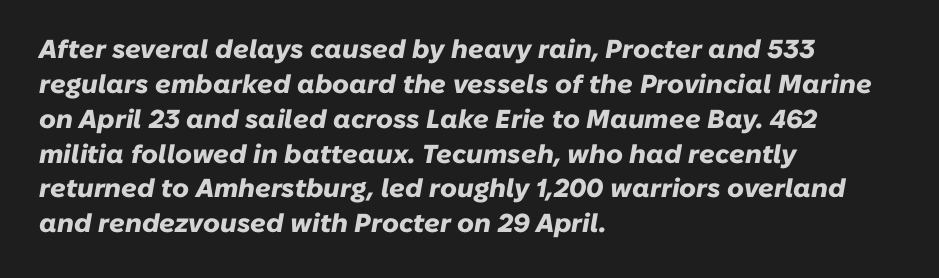
Q: Is the text bold? A: Yes.
Q: Is the text italic (slanted)? A: Yes, it leans right by about 10 degrees.
Q: Is the text underlined? A: No.
Q: How is the paragraph aligned? A: Left-aligned.
Q: Is the spacing between letters normal or unusually wide? A: Normal.
Q: Is the spacing between lines tight, normal or loose? A: Normal.
